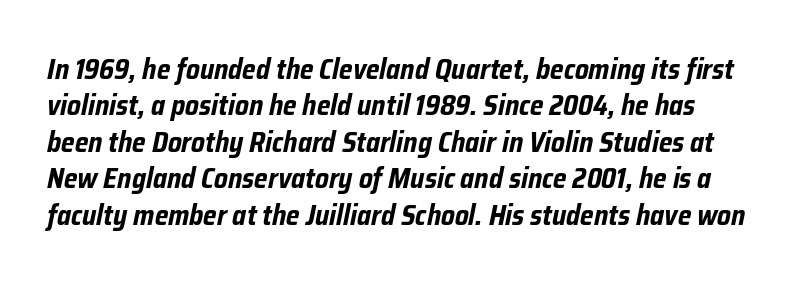
Q: Is the text bold? A: Yes.
Q: Is the text italic (slanted)? A: Yes, it leans right by about 12 degrees.
Q: Is the text underlined? A: No.
Q: Is the spacing between letters normal or unusually wide? A: Normal.
Q: Is the spacing between lines tight, normal or loose? A: Normal.
Q: Width (condensed, normal, or wide)? A: Condensed.
Q: Stroke contrast? A: Low.
Q: x-height? A: Medium.
Q: Monospaced? A: No.
